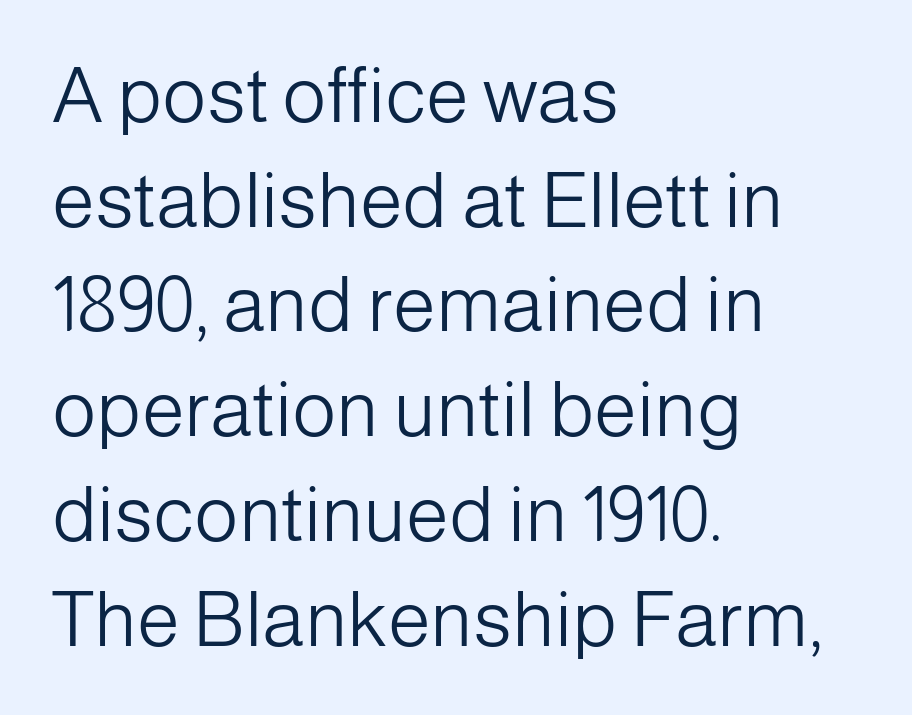
{"serif": "no", "italic": "no", "bold": "no", "weight": "light", "width": "normal", "stroke_contrast": "low", "x_height": "medium", "monospaced": "no", "underline": "no", "align": "left", "line_spacing": "normal", "line_spacing_ratio": 1.36, "letter_spacing": "normal", "letter_spacing_em": 0.0, "glyph_px": 77}
